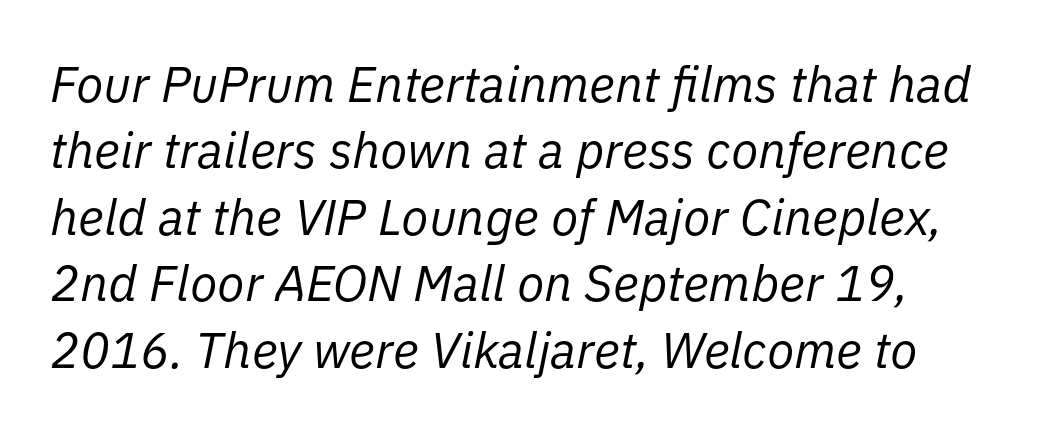
Q: Is the text bold? A: No.
Q: Is the text italic (slanted)? A: Yes, it leans right by about 11 degrees.
Q: Is the text underlined? A: No.
Q: Is the spacing between letters normal or unusually wide? A: Normal.
Q: Is the spacing between lines tight, normal or loose? A: Normal.
Q: Width (condensed, normal, or wide)? A: Normal.
Q: Stroke contrast? A: Low.
Q: x-height? A: Medium.
Q: Monospaced? A: No.
